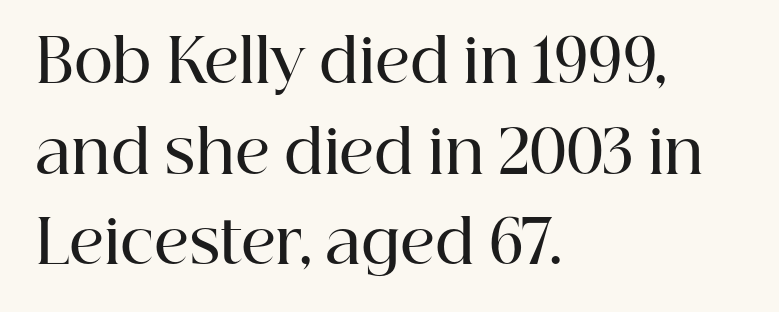
The image shows 60 px semibold serif type, upright; set left-aligned, normal line spacing (1.51x), normal letter spacing, not underlined; high stroke contrast and a medium x-height.
